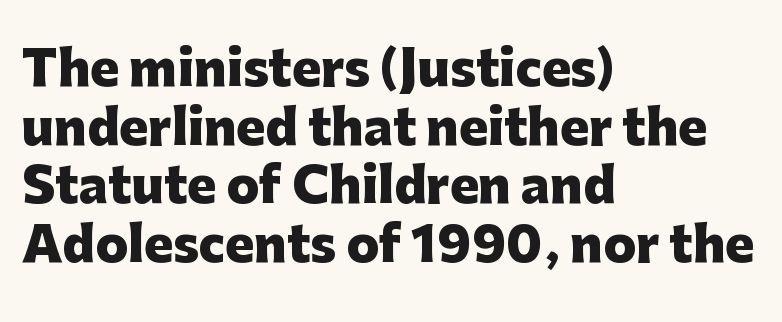
The image shows 48 px heavy sans-serif type, upright; set left-aligned, line spacing 1.22x, normal letter spacing, not underlined; low stroke contrast and a medium x-height.
